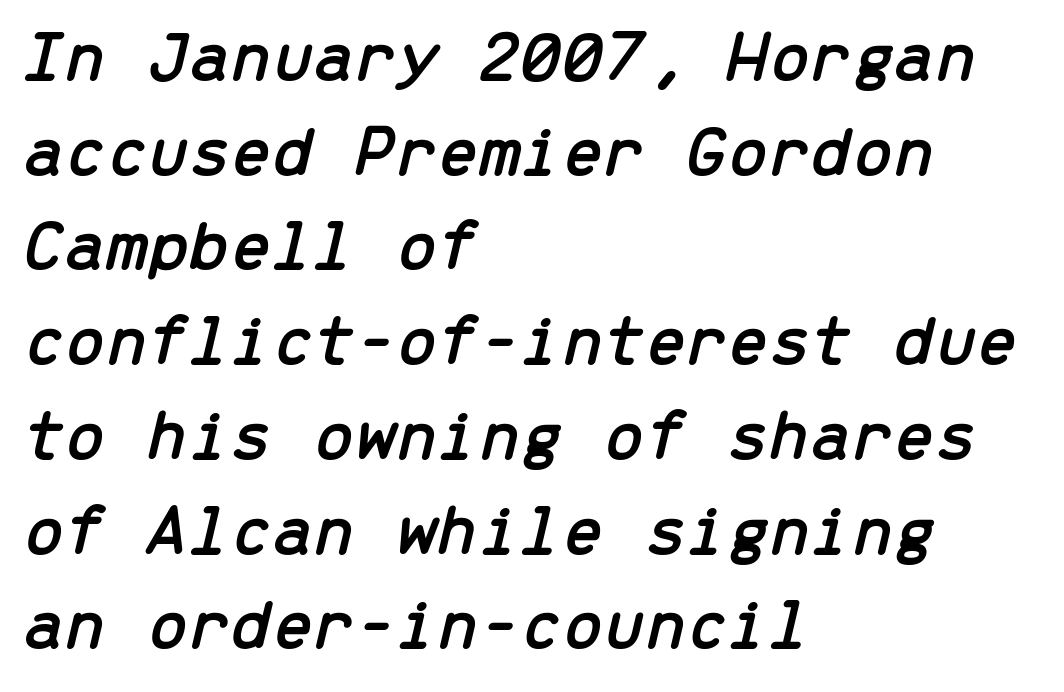
Q: Is the text italic (slanted)? A: Yes, it leans right by about 13 degrees.
Q: Is the text underlined? A: No.
Q: How is the paragraph aligned? A: Left-aligned.
Q: Is the spacing between letters normal or unusually wide? A: Normal.
Q: Is the spacing between lines tight, normal or loose? A: Normal.
Q: Width (condensed, normal, or wide)? A: Normal.
Q: Stroke contrast? A: Low.
Q: x-height? A: Medium.
Q: Monospaced? A: Yes.
